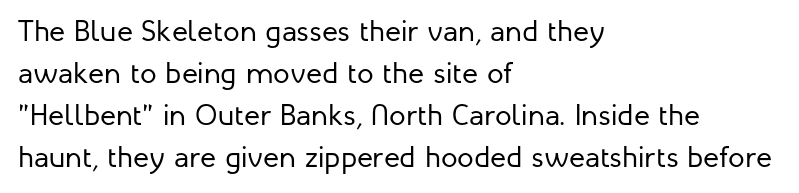
{"serif": "no", "italic": "no", "bold": "no", "weight": "regular", "width": "normal", "stroke_contrast": "low", "x_height": "medium", "monospaced": "no", "underline": "no", "align": "left", "line_spacing": "normal", "line_spacing_ratio": 1.4, "letter_spacing": "normal", "letter_spacing_em": 0.0, "glyph_px": 30}
